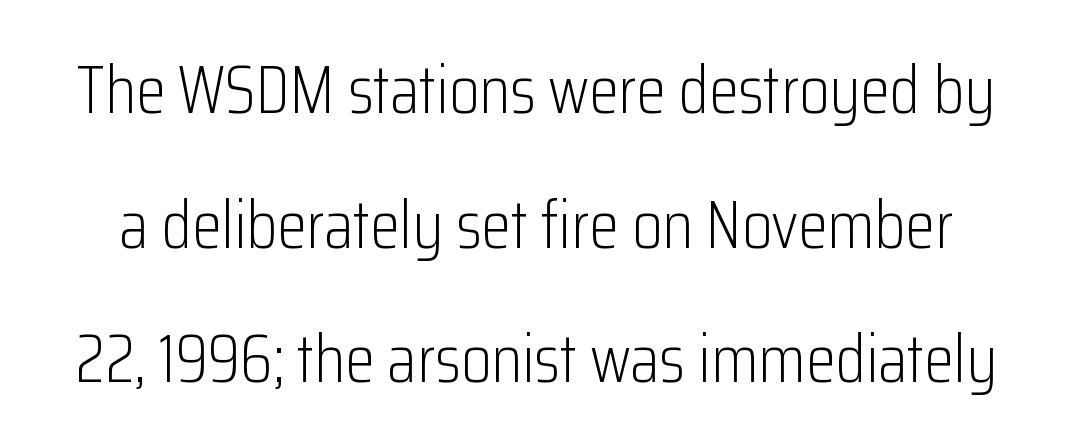
{"serif": "no", "italic": "no", "bold": "no", "weight": "light", "width": "condensed", "stroke_contrast": "low", "x_height": "medium", "monospaced": "no", "underline": "no", "line_spacing": "loose", "line_spacing_ratio": 1.98, "letter_spacing": "normal", "letter_spacing_em": 0.0, "glyph_px": 68}
